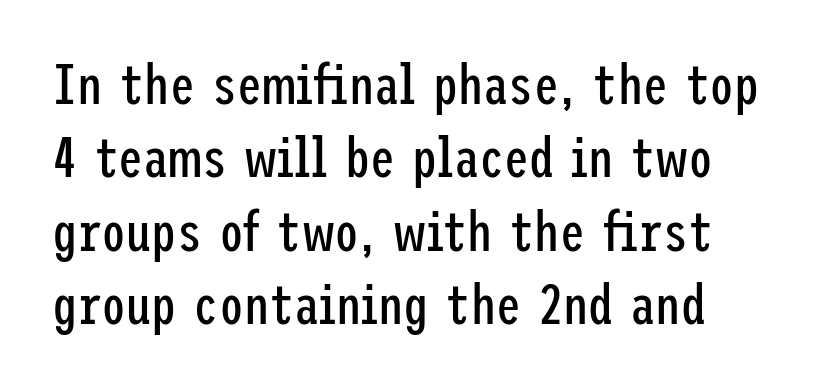
Q: Is the text bold? A: No.
Q: Is the text italic (slanted)? A: No, it is upright.
Q: Is the typeface a serif or a sans-serif typeface? A: Sans-serif.
Q: Is the text underlined? A: No.
Q: Is the spacing between letters normal or unusually wide? A: Normal.
Q: Is the spacing between lines tight, normal or loose? A: Normal.
Q: Width (condensed, normal, or wide)? A: Condensed.
Q: Stroke contrast? A: Low.
Q: x-height? A: Medium.
